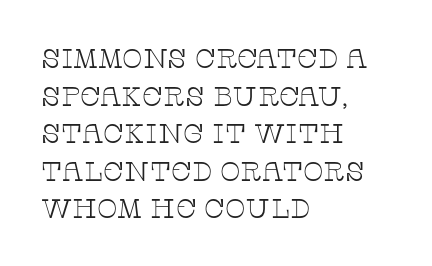
Q: Is the text bold? A: No.
Q: Is the text italic (slanted)? A: No, it is upright.
Q: Is the text underlined? A: No.
Q: How is the paragraph aligned? A: Left-aligned.
Q: Is the spacing between letters normal or unusually wide? A: Normal.
Q: Is the spacing between lines tight, normal or loose? A: Normal.
